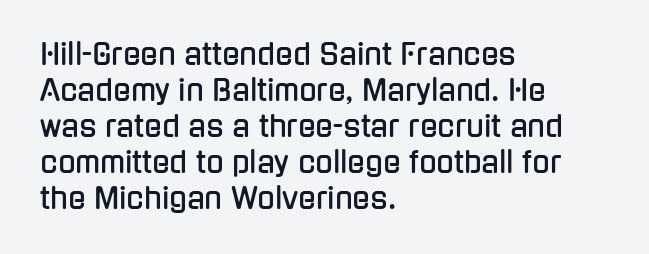
{"serif": "no", "italic": "no", "width": "condensed", "stroke_contrast": "low", "x_height": "medium", "monospaced": "no", "underline": "no", "align": "left", "line_spacing_ratio": 1.24, "letter_spacing": "normal", "letter_spacing_em": 0.0, "glyph_px": 29}
